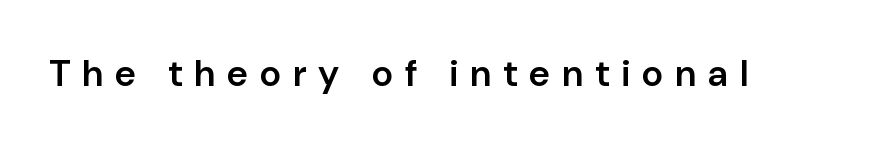
The image shows 37 px semibold sans-serif type, upright; set unusually wide letter spacing (+0.33 em), not underlined; low stroke contrast and a medium x-height.
